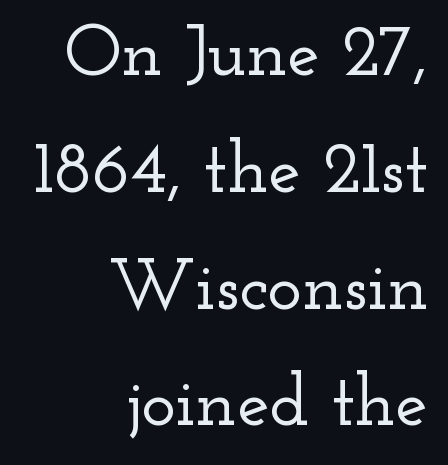
Stroke terminals: seriffed. Posture: straight, roman, zero tilt. Proportional: the letters do not fall into vertical columns. A typesetter would call this zero additional tracking. The space directly below the letters is spotless.
